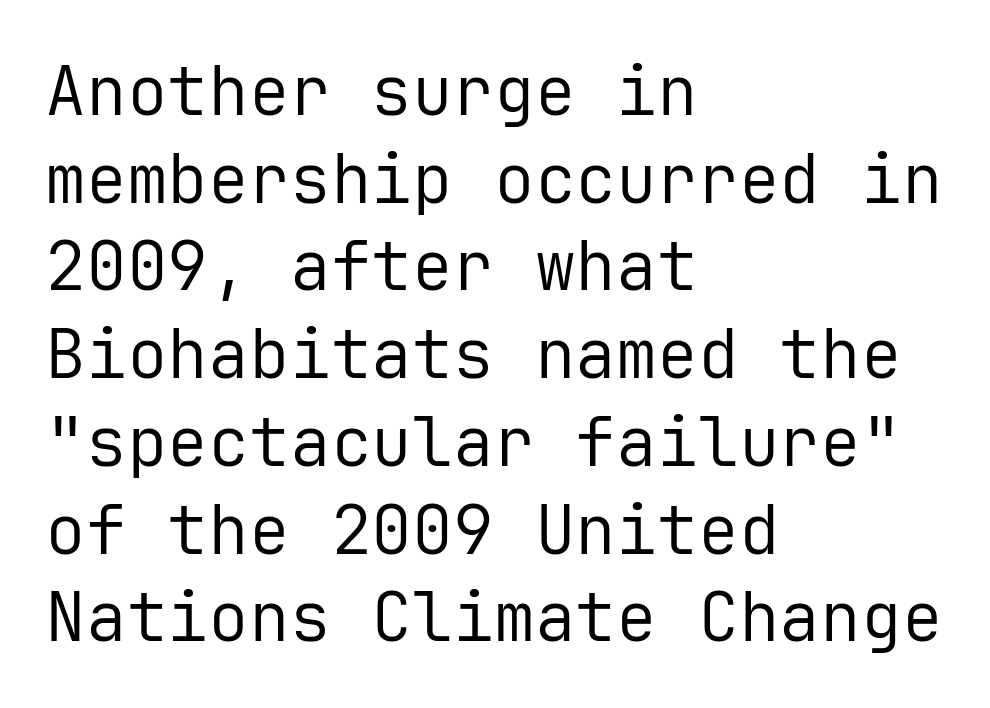
A classic flush-left, rag-right setting is used for this passage. Ascenders rise straight up at ninety degrees. The designer went with a sans here, leaving each stem footless. Compared with typical paragraphs, the rows here are spaced about the same.
